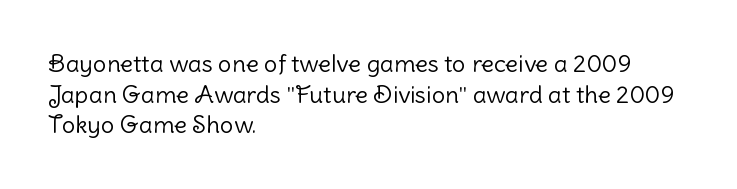
The image shows 24 px text type, upright; set left-aligned, normal line spacing (1.28x), normal letter spacing, not underlined.
